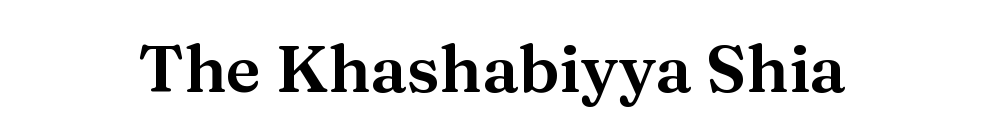
{"serif": "yes", "italic": "no", "width": "normal", "stroke_contrast": "medium", "x_height": "medium", "monospaced": "no", "underline": "no", "letter_spacing": "normal", "letter_spacing_em": 0.0, "glyph_px": 66}
